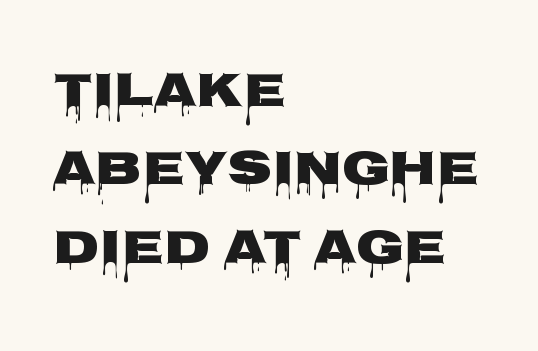
The image shows 49 px heavy, wide sans-serif type, upright; set left-aligned, normal line spacing (1.6x), normal letter spacing, not underlined; low stroke contrast and a large x-height.
